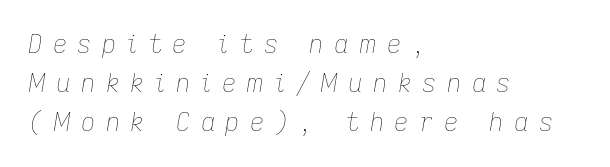
Q: Is the text bold? A: No.
Q: Is the text italic (slanted)? A: Yes, it leans right by about 9 degrees.
Q: Is the text underlined? A: No.
Q: How is the paragraph aligned? A: Left-aligned.
Q: Is the spacing between letters normal or unusually wide? A: Unusually wide.
Q: Is the spacing between lines tight, normal or loose? A: Normal.
